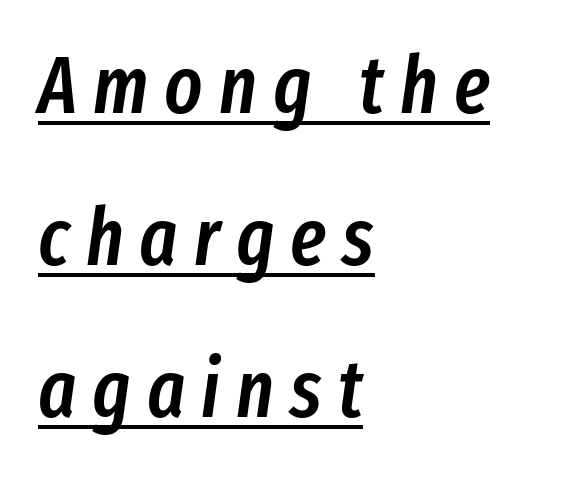
Students, observe the line beneath the letters — that is underlining. These lines were composed using italics. Its strokes are somewhat broadened, the hallmark of semibold type. Varying glyph widths throughout — classic text-font behaviour. The letters are spread apart with noticeably loose tracking. The rendering uses a large line-height, opening up the rows.
